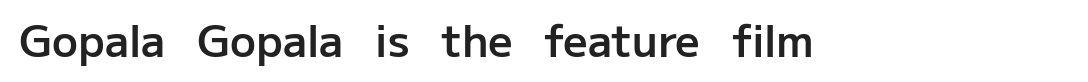
The image shows 43 px semibold sans-serif type, upright; set normal letter spacing, not underlined; low stroke contrast and a medium x-height.
